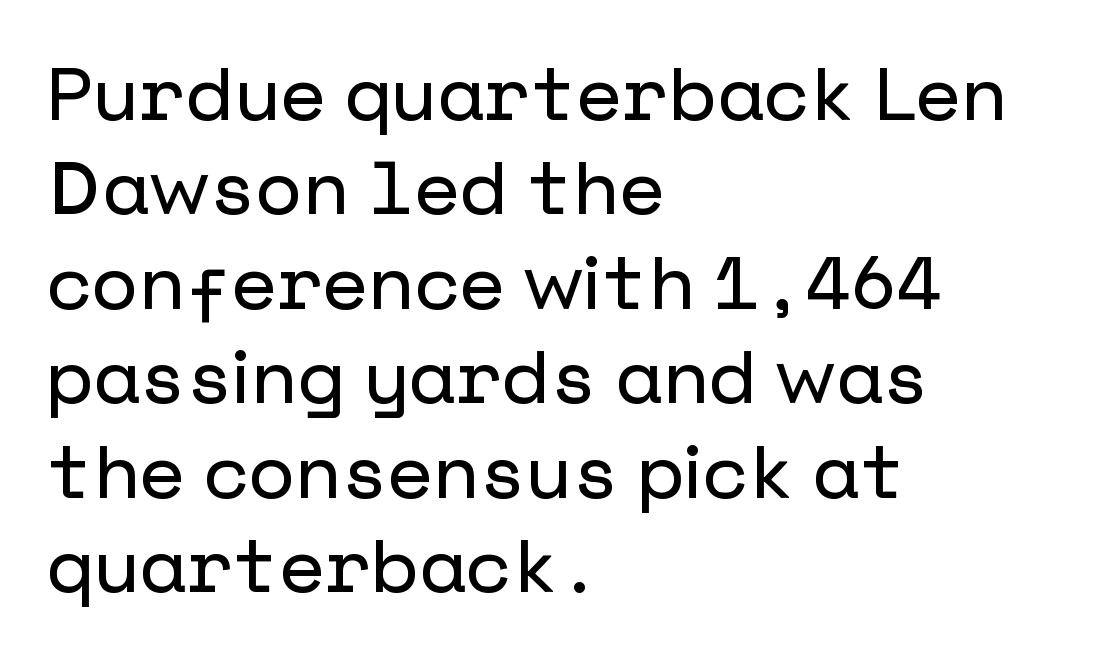
The image shows 75 px sans-serif type, upright; set left-aligned, normal line spacing (1.26x), normal letter spacing, not underlined; low stroke contrast and a medium x-height.
